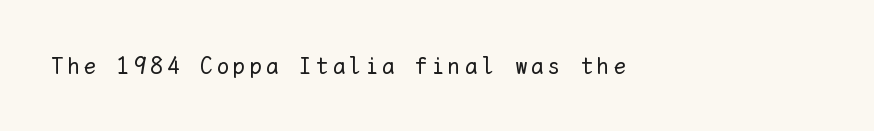
The image shows 24 px text type, upright; set left-aligned, not underlined.
